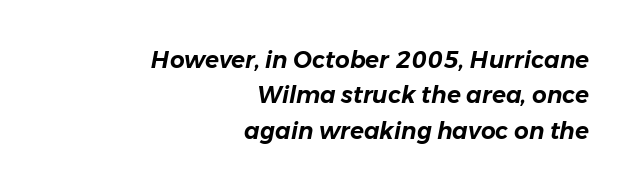
Descenders hang freely into open space. Teacher's note: observe the even right margin — that is flush-right alignment. Here the glyphs are tracked normally, forming tight word shapes. Tall strokes in this sample are angled rather than plumb. Regular leading.
